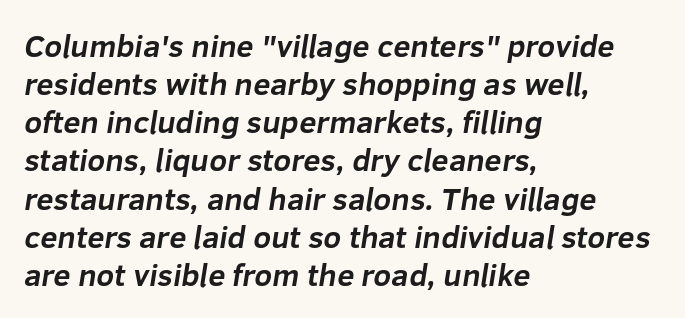
{"serif": "no", "bold": "yes", "weight": "bold", "width": "normal", "stroke_contrast": "low", "x_height": "medium", "monospaced": "no", "underline": "no", "align": "left", "line_spacing_ratio": 1.23, "letter_spacing": "normal", "letter_spacing_em": 0.0, "glyph_px": 31}
